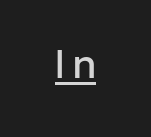
The image shows 38 px semibold sans-serif type, upright; set unusually wide letter spacing (+0.22 em), underlined; low stroke contrast and a medium x-height.
